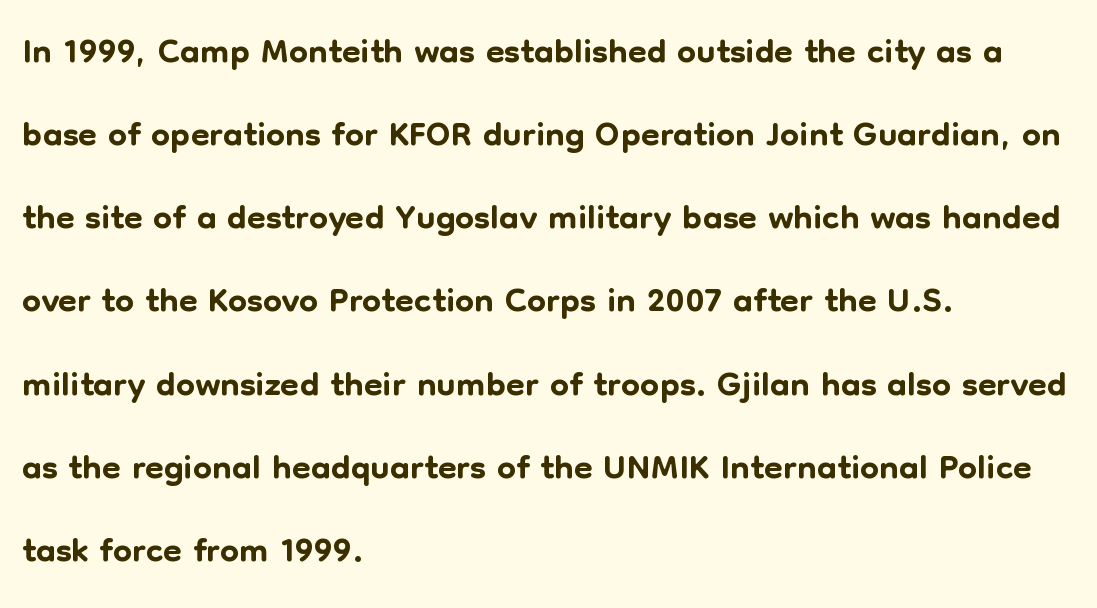
Is this a fixed-width face? No — the glyphs have proportional, varying widths. Type without underlining. Each new line begins a customary step beneath the previous one. Words appear dense and cohesive because spacing is normal. Upright lettering throughout.
